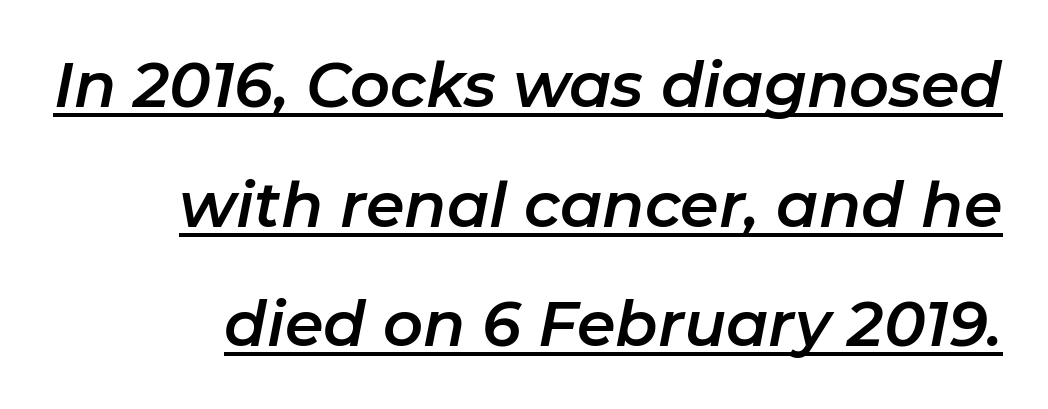
The image shows 62 px text type, italic (leaning right); set loose line spacing (1.93x), normal letter spacing, underlined; low stroke contrast and a medium x-height.
